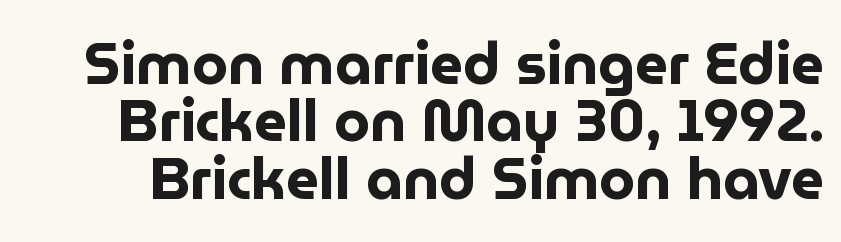
The gaps between neighbouring characters are ordinary and unremarkable. Rule under the text: the space is simply empty. Observe the absence of serifs on each vertical stroke in this sample. Each new line begins almost immediately beneath the previous one.
